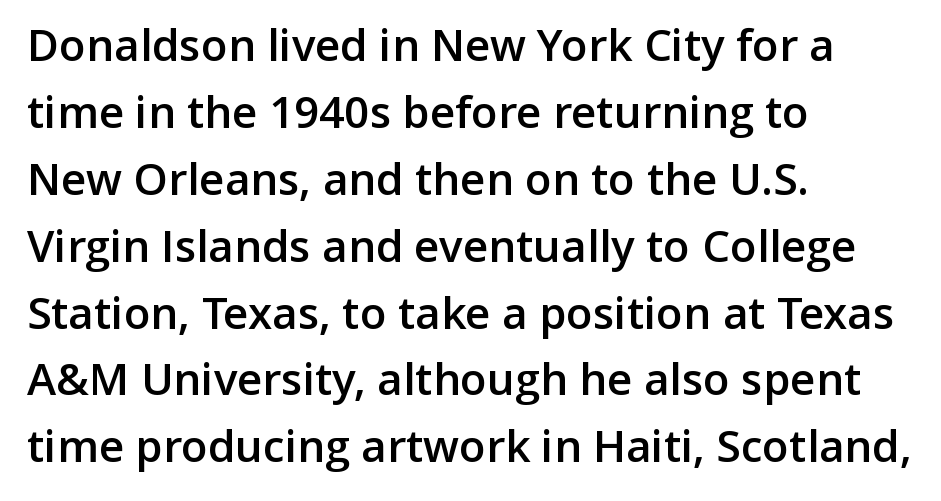
Look at the tracking — it's just the regular setting, nothing added. Varying glyph widths throughout — classic text-font behaviour. The area under the type is left untouched. Rendered with straight, roman letterforms.
